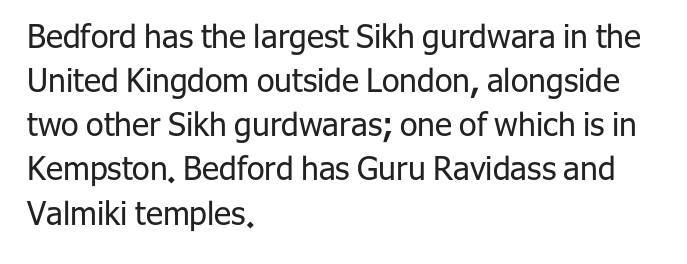
{"serif": "no", "italic": "no", "bold": "no", "weight": "regular", "width": "normal", "stroke_contrast": "low", "x_height": "medium", "monospaced": "no", "underline": "no", "align": "left", "line_spacing": "normal", "line_spacing_ratio": 1.38, "letter_spacing": "normal", "letter_spacing_em": 0.0, "glyph_px": 32}
